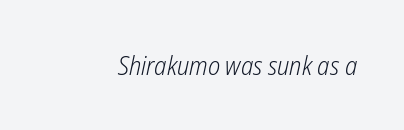
Q: Is the text bold? A: No.
Q: Is the text italic (slanted)? A: Yes, it leans right by about 12 degrees.
Q: Is the text underlined? A: No.
Q: Is the spacing between letters normal or unusually wide? A: Normal.
